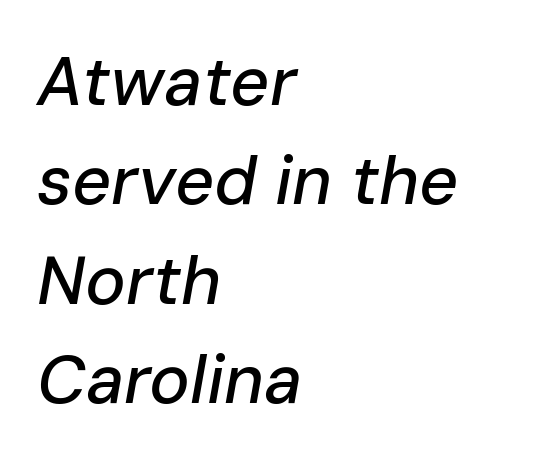
The image shows 68 px text type, italic (leaning right); set left-aligned, normal line spacing (1.46x), normal letter spacing, not underlined; low stroke contrast and a medium x-height.
